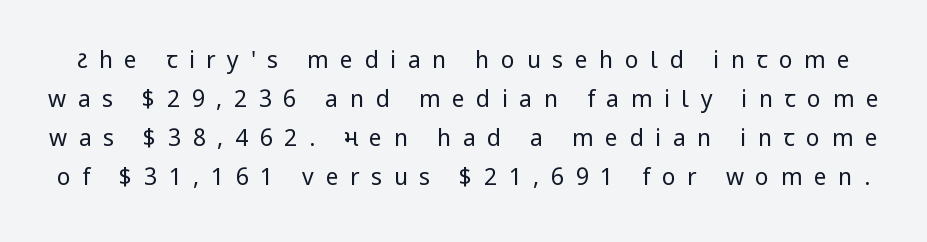
The image shows 23 px text type, upright; set normal line spacing (1.69x), unusually wide letter spacing (+0.5 em), not underlined.
